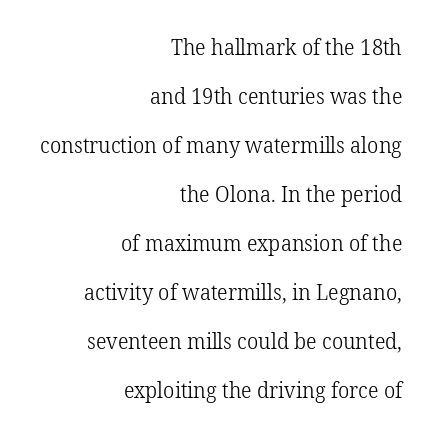
{"italic": "no", "bold": "no", "underline": "no", "align": "right", "line_spacing": "loose", "line_spacing_ratio": 2.23, "letter_spacing": "normal", "letter_spacing_em": 0.0, "glyph_px": 22}
